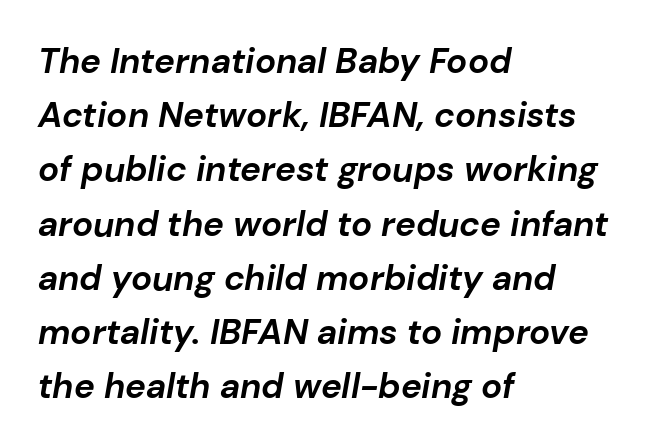
Q: Is the text bold? A: Yes.
Q: Is the text italic (slanted)? A: Yes, it leans right by about 10 degrees.
Q: Is the text underlined? A: No.
Q: How is the paragraph aligned? A: Left-aligned.
Q: Is the spacing between letters normal or unusually wide? A: Normal.
Q: Is the spacing between lines tight, normal or loose? A: Normal.
Q: Width (condensed, normal, or wide)? A: Normal.
Q: Stroke contrast? A: Low.
Q: x-height? A: Medium.
Q: Monospaced? A: No.
